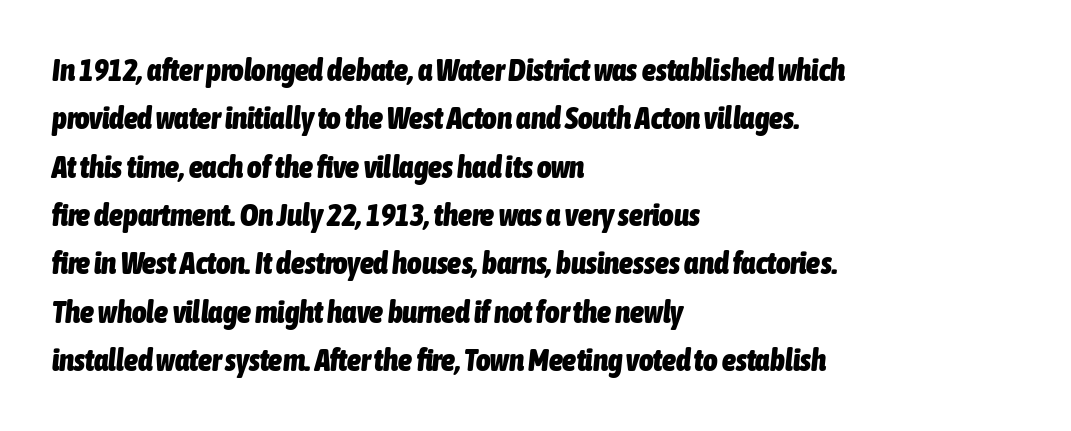
{"italic": "yes", "lean": "right", "slant_degrees": 6, "bold": "yes", "weight": "heavy", "width": "condensed", "stroke_contrast": "low", "x_height": "medium", "monospaced": "no", "underline": "no", "align": "left", "line_spacing": "normal", "line_spacing_ratio": 1.56, "letter_spacing": "normal", "letter_spacing_em": 0.0, "glyph_px": 31}
